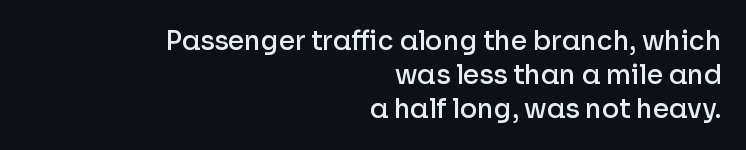
Q: Is the text bold? A: Semi-bold.
Q: Is the text italic (slanted)? A: No, it is upright.
Q: Is the text underlined? A: No.
Q: How is the paragraph aligned? A: Right-aligned.
Q: Is the spacing between letters normal or unusually wide? A: Normal.
Q: Is the spacing between lines tight, normal or loose? A: Normal.
